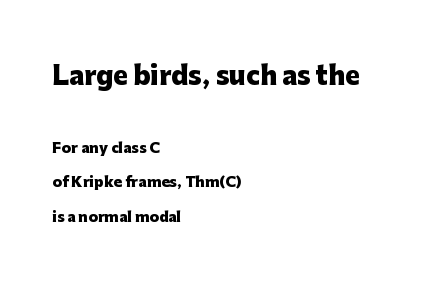
{"italic": "no", "bold": "yes", "underline": "no", "align": "left", "line_spacing": "loose", "line_spacing_ratio": 2.47, "letter_spacing": "normal", "letter_spacing_em": 0.0, "larger_block": "first", "size_ratio": 1.79, "glyph_px": 25}
